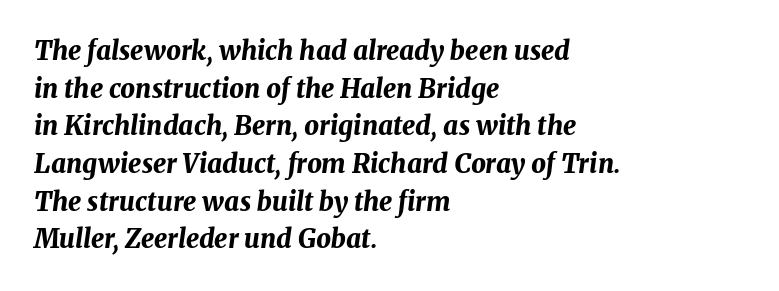
Q: Is the text bold? A: Yes.
Q: Is the text italic (slanted)? A: Yes, it leans right by about 8 degrees.
Q: Is the text underlined? A: No.
Q: How is the paragraph aligned? A: Left-aligned.
Q: Is the spacing between letters normal or unusually wide? A: Normal.
Q: Is the spacing between lines tight, normal or loose? A: Normal.
